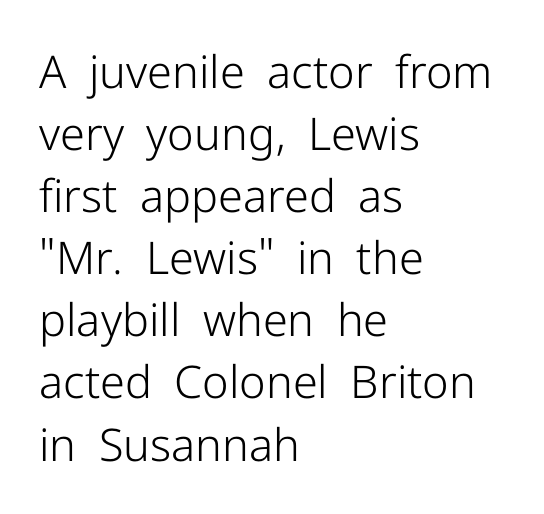
Q: Is the text bold? A: No.
Q: Is the text italic (slanted)? A: No, it is upright.
Q: Is the typeface a serif or a sans-serif typeface? A: Sans-serif.
Q: Is the text underlined? A: No.
Q: How is the paragraph aligned? A: Left-aligned.
Q: Is the spacing between letters normal or unusually wide? A: Normal.
Q: Is the spacing between lines tight, normal or loose? A: Normal.
Q: Width (condensed, normal, or wide)? A: Normal.
Q: Stroke contrast? A: Low.
Q: x-height? A: Medium.
Q: Monospaced? A: No.
